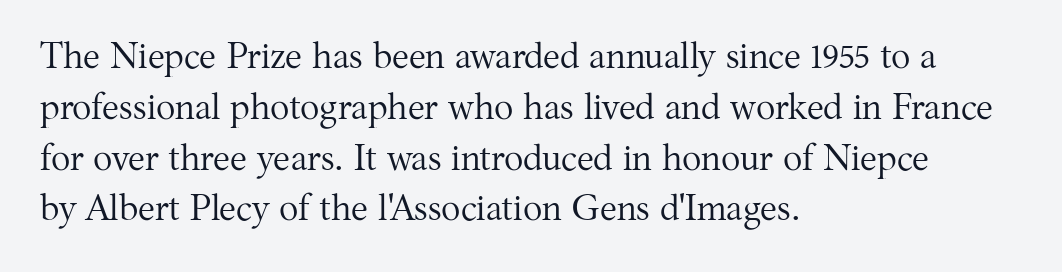
{"serif": "yes", "italic": "no", "bold": "no", "weight": "regular", "width": "normal", "stroke_contrast": "medium", "x_height": "medium", "monospaced": "no", "underline": "no", "align": "left", "line_spacing": "normal", "line_spacing_ratio": 1.41, "letter_spacing": "normal", "letter_spacing_em": 0.0, "glyph_px": 36}
